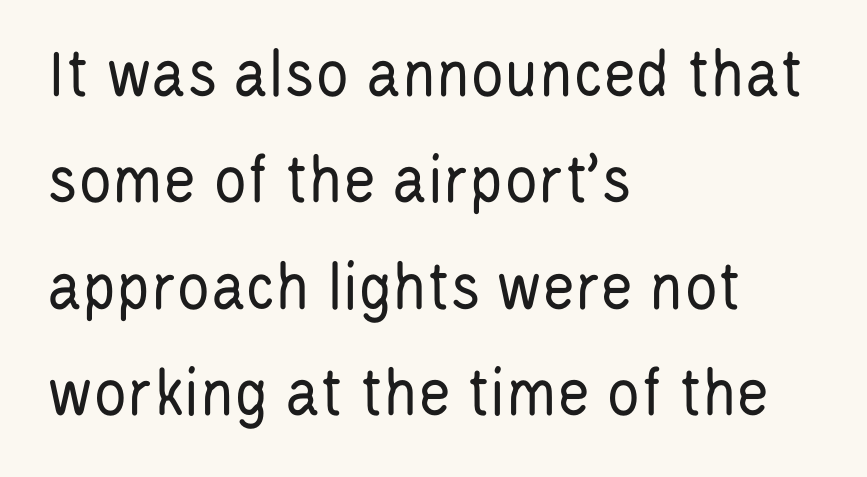
The image shows 70 px regular-weight, condensed sans-serif type, upright; set left-aligned, normal line spacing (1.52x), normal letter spacing, not underlined; low stroke contrast and a large x-height.
